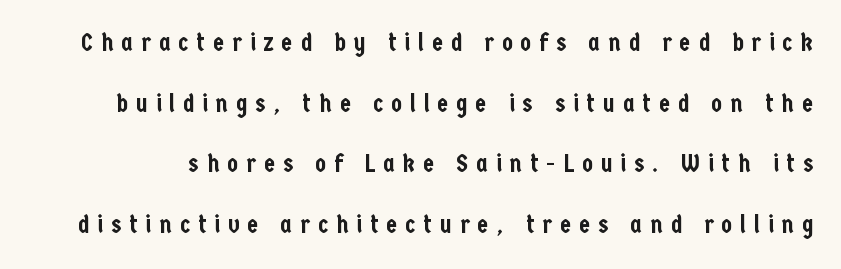
Q: Is the text italic (slanted)? A: No, it is upright.
Q: Is the text underlined? A: No.
Q: Is the spacing between letters normal or unusually wide? A: Unusually wide.
Q: Is the spacing between lines tight, normal or loose? A: Loose.
